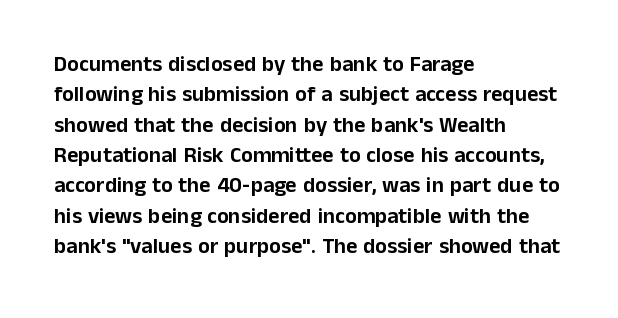
The image shows 22 px text type, upright; set left-aligned, normal line spacing (1.38x), normal letter spacing, not underlined.
